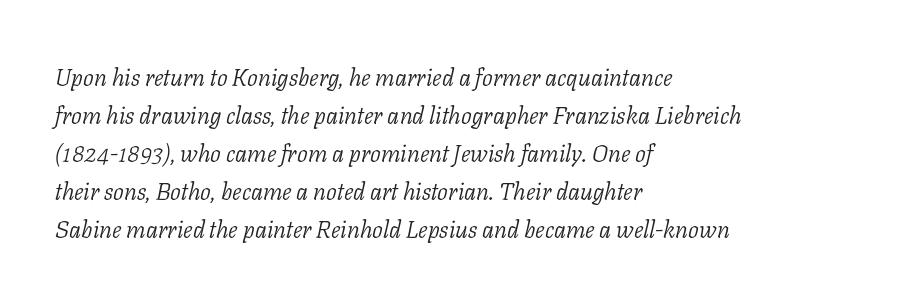
{"italic": "yes", "lean": "right", "slant_degrees": 11, "bold": "no", "underline": "no", "align": "left", "line_spacing": "normal", "line_spacing_ratio": 1.58, "letter_spacing": "normal", "letter_spacing_em": 0.0, "glyph_px": 24}
